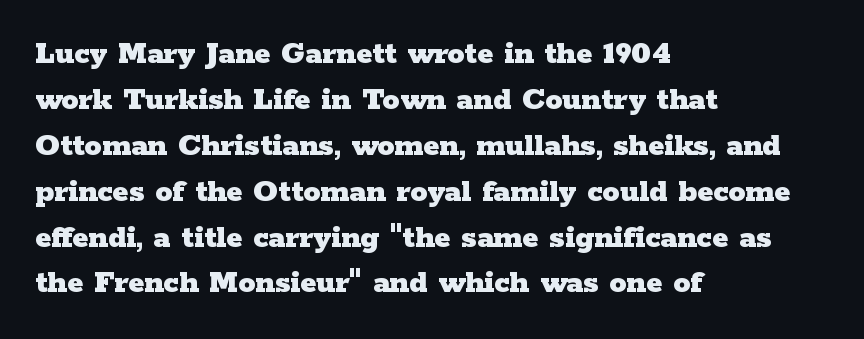
Q: Is the text bold? A: Yes.
Q: Is the text italic (slanted)? A: No, it is upright.
Q: Is the typeface a serif or a sans-serif typeface? A: Serif.
Q: Is the text underlined? A: No.
Q: How is the paragraph aligned? A: Left-aligned.
Q: Is the spacing between letters normal or unusually wide? A: Normal.
Q: Is the spacing between lines tight, normal or loose? A: Normal.
Q: Width (condensed, normal, or wide)? A: Wide.
Q: Stroke contrast? A: Low.
Q: x-height? A: Medium.
Q: Monospaced? A: No.
